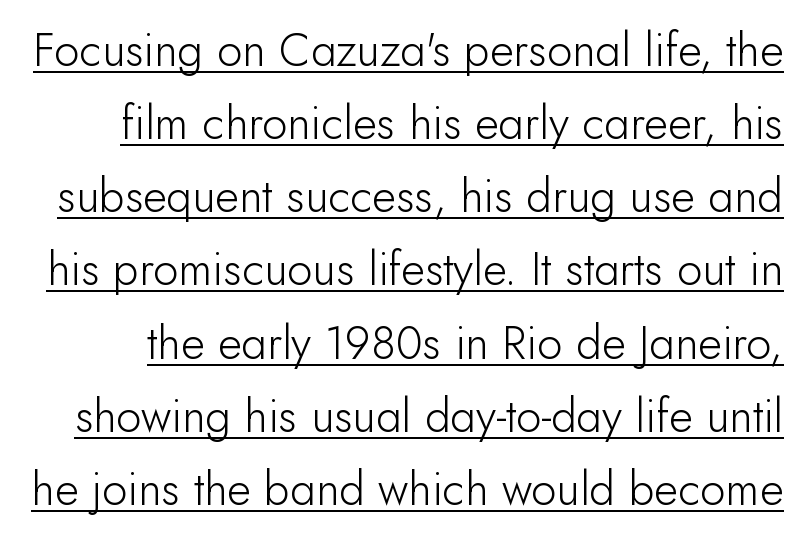
The image shows 46 px light sans-serif type, upright; set normal line spacing (1.59x), normal letter spacing, underlined; low stroke contrast and a small x-height.
